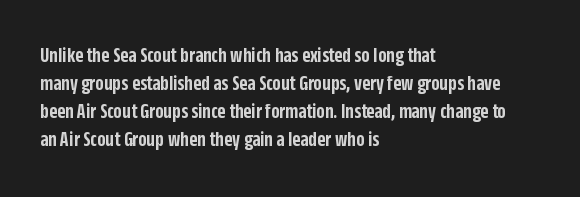
Q: Is the text bold? A: Semi-bold.
Q: Is the text italic (slanted)? A: No, it is upright.
Q: Is the text underlined? A: No.
Q: How is the paragraph aligned? A: Left-aligned.
Q: Is the spacing between letters normal or unusually wide? A: Normal.
Q: Is the spacing between lines tight, normal or loose? A: Normal.
